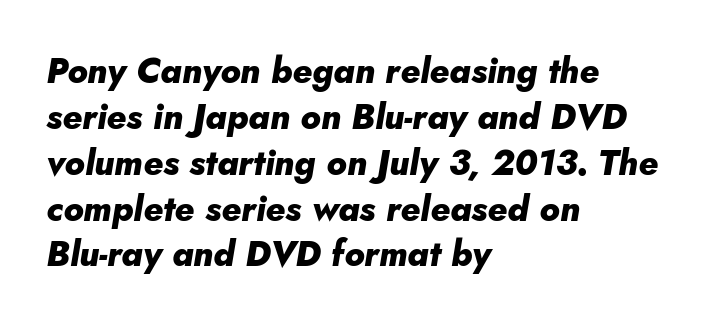
The image shows 35 px heavy type, italic (leaning right); set left-aligned, normal line spacing (1.31x), normal letter spacing, not underlined; low stroke contrast and a small x-height.
